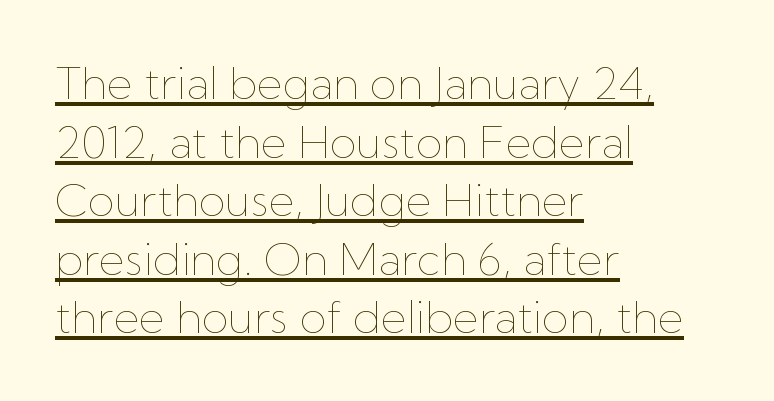
Q: Is the text bold? A: No.
Q: Is the text italic (slanted)? A: No, it is upright.
Q: Is the text underlined? A: Yes.
Q: How is the paragraph aligned? A: Left-aligned.
Q: Is the spacing between letters normal or unusually wide? A: Normal.
Q: Is the spacing between lines tight, normal or loose? A: Normal.
Q: Width (condensed, normal, or wide)? A: Normal.
Q: Stroke contrast? A: Low.
Q: x-height? A: Medium.
Q: Monospaced? A: No.
